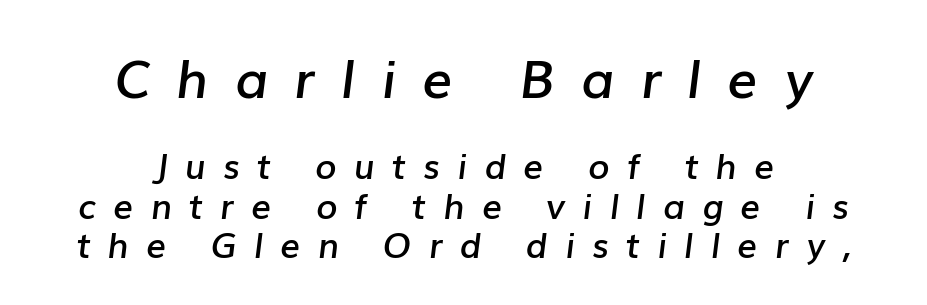
Q: Is the text bold? A: Semi-bold.
Q: Is the text italic (slanted)? A: Yes, it leans right by about 7 degrees.
Q: Is the text underlined? A: No.
Q: How is the paragraph aligned? A: Centered.
Q: Is the spacing between letters normal or unusually wide? A: Unusually wide.
Q: Is the spacing between lines tight, normal or loose? A: Tight.
Q: Which block of text is set in a larger size, the first (top) or the second (bottom)? A: The first (top) one.
Q: Width (condensed, normal, or wide)? A: Normal.
Q: Stroke contrast? A: Low.
Q: x-height? A: Medium.
Q: Monospaced? A: No.
